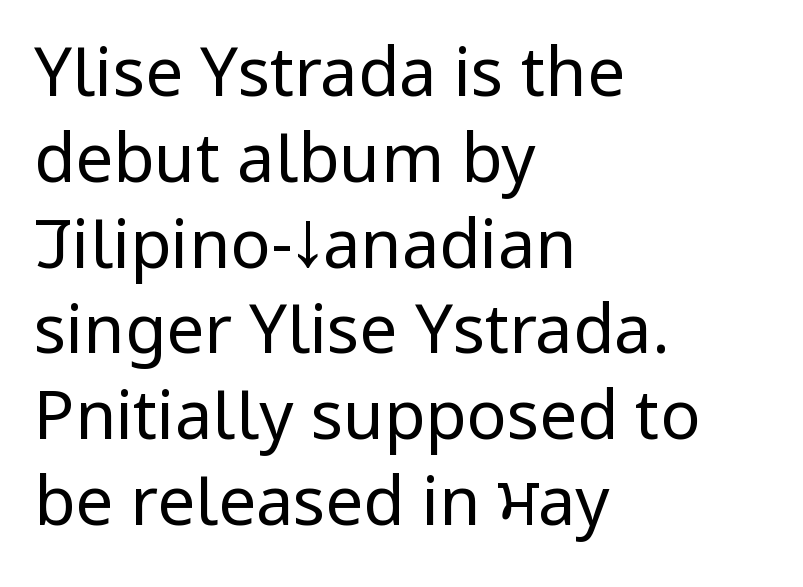
Q: Is the text bold? A: No.
Q: Is the text italic (slanted)? A: No, it is upright.
Q: Is the typeface a serif or a sans-serif typeface? A: Sans-serif.
Q: Is the text underlined? A: No.
Q: How is the paragraph aligned? A: Left-aligned.
Q: Is the spacing between letters normal or unusually wide? A: Normal.
Q: Is the spacing between lines tight, normal or loose? A: Normal.
Q: Width (condensed, normal, or wide)? A: Condensed.
Q: Stroke contrast? A: Low.
Q: x-height? A: Large.
Q: Monospaced? A: No.
